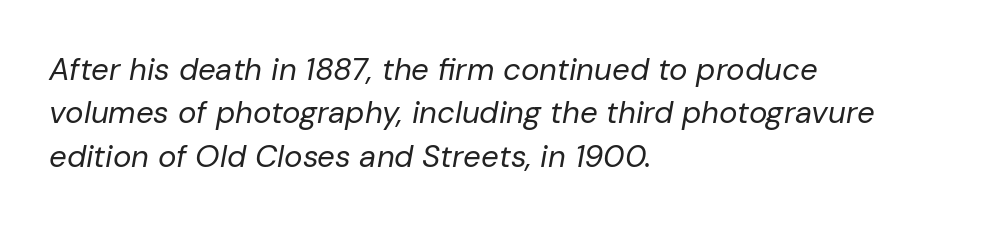
Q: Is the text bold? A: No.
Q: Is the text italic (slanted)? A: Yes, it leans right by about 10 degrees.
Q: Is the text underlined? A: No.
Q: How is the paragraph aligned? A: Left-aligned.
Q: Is the spacing between letters normal or unusually wide? A: Normal.
Q: Is the spacing between lines tight, normal or loose? A: Normal.
Q: Width (condensed, normal, or wide)? A: Normal.
Q: Stroke contrast? A: Low.
Q: x-height? A: Medium.
Q: Monospaced? A: No.
